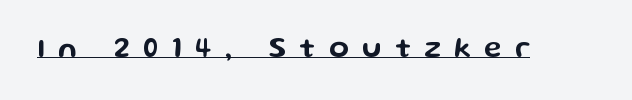
{"serif": "no", "italic": "no", "width": "wide", "stroke_contrast": "low", "x_height": "medium", "monospaced": "no", "underline": "yes", "letter_spacing": "wide", "letter_spacing_em": 0.47, "glyph_px": 29}
